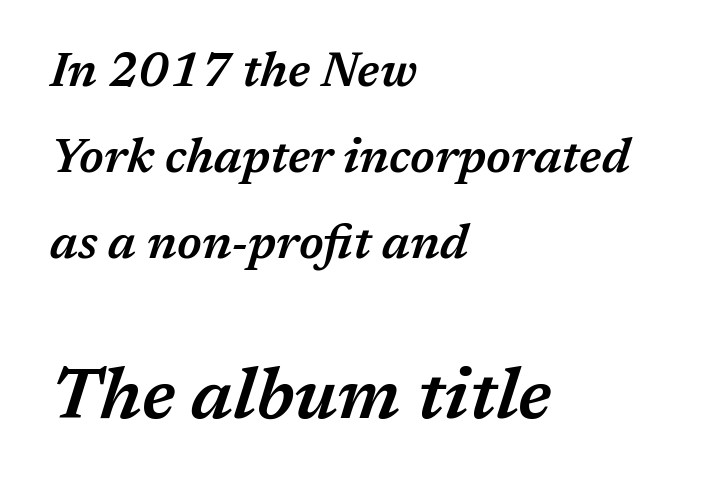
The image shows 72 px semibold type, italic (leaning right); set left-aligned, line spacing 1.79x, normal letter spacing, not underlined; the second (bottom) block is 1.5x larger; medium stroke contrast and a medium x-height.
